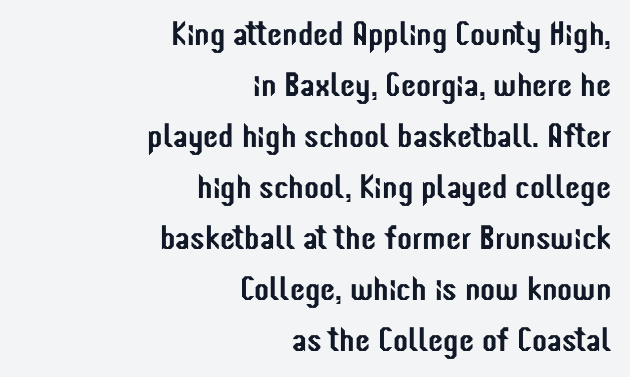
The rendering keeps characters at their native spacing. Look at the bottom of the vertical strokes: they stop flat, with no serifs. This is the regular roman posture of the typeface. The lines sit at an ordinary, default distance from one another.
